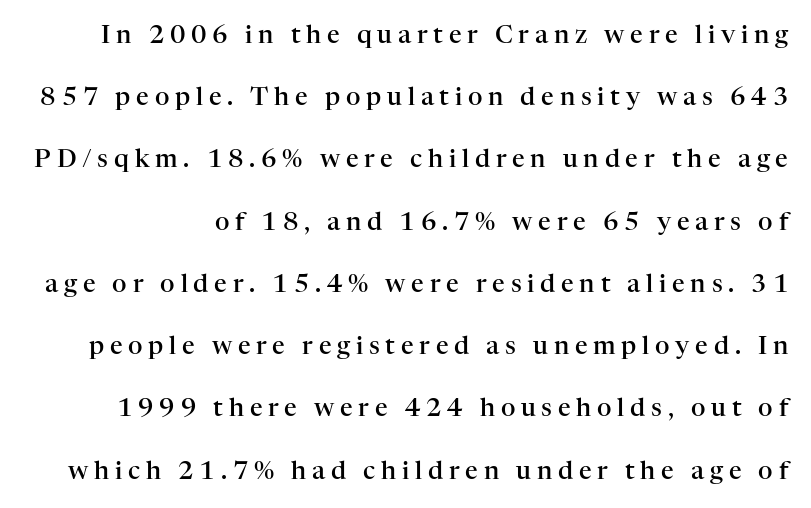
The image shows 25 px text type, upright; set loose line spacing (2.49x), unusually wide letter spacing (+0.23 em), not underlined.
